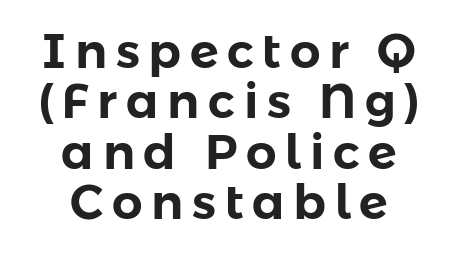
Q: Is the text italic (slanted)? A: No, it is upright.
Q: Is the typeface a serif or a sans-serif typeface? A: Sans-serif.
Q: Is the text underlined? A: No.
Q: How is the paragraph aligned? A: Centered.
Q: Is the spacing between lines tight, normal or loose? A: Tight.
Q: Width (condensed, normal, or wide)? A: Normal.
Q: Stroke contrast? A: Low.
Q: x-height? A: Medium.
Q: Monospaced? A: No.
